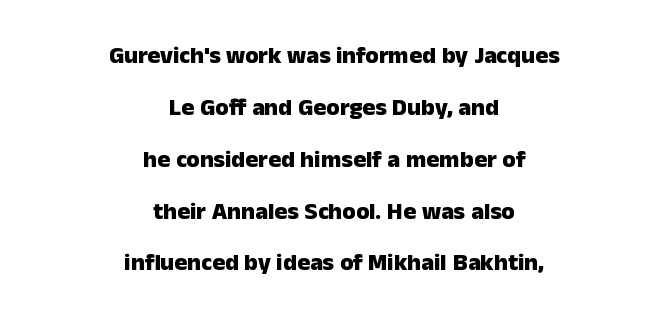
Q: Is the text bold? A: Yes.
Q: Is the text italic (slanted)? A: No, it is upright.
Q: Is the text underlined? A: No.
Q: How is the paragraph aligned? A: Centered.
Q: Is the spacing between letters normal or unusually wide? A: Normal.
Q: Is the spacing between lines tight, normal or loose? A: Loose.
